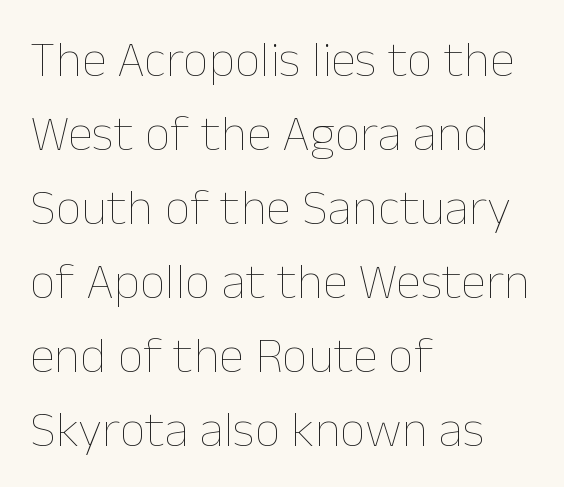
{"italic": "no", "bold": "no", "weight": "thin", "width": "normal", "stroke_contrast": "low", "x_height": "medium", "monospaced": "no", "underline": "no", "align": "left", "line_spacing": "normal", "line_spacing_ratio": 1.45, "letter_spacing": "normal", "letter_spacing_em": 0.0, "glyph_px": 51}
